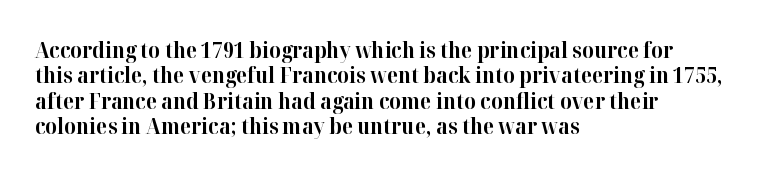
The image shows 21 px bold type, upright; set left-aligned, line spacing 1.21x, normal letter spacing, not underlined.
